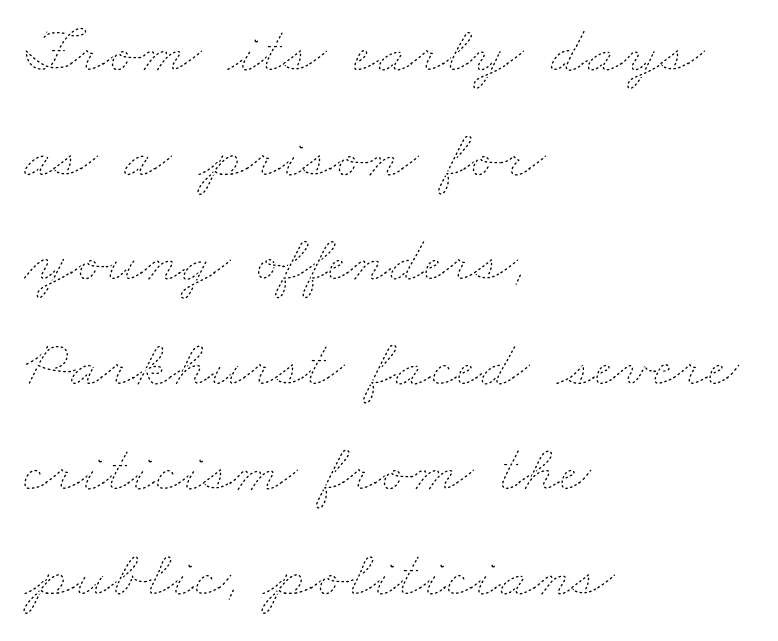
Here the designer chose a conventional face with non-uniform glyph widths. The type is set solid horizontally, with unmodified tracking. Underline: absent. The leading is moderate, giving the passage an even texture.
